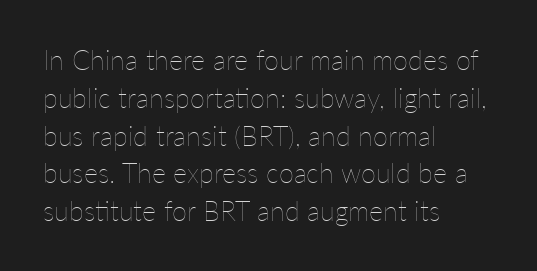
{"italic": "no", "bold": "no", "underline": "no", "align": "left", "line_spacing": "normal", "line_spacing_ratio": 1.4, "letter_spacing": "normal", "letter_spacing_em": 0.0, "glyph_px": 27}
